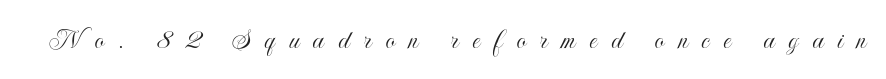
Students, note that the glyphs here are deliberately spaced far apart. Plain, unruled lines of type. You could not count columns in this text — the font is proportionally spaced.
